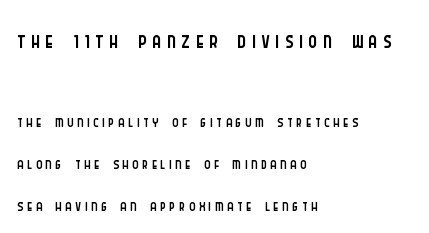
The cut favours lightness, reaching ordinary text weight at its darkest. These lines are set flush left with a ragged right edge. The text was rendered using a sans face with plain stroke endings. No word sits above an underline. The rendering uses natural spacing where letterforms have individual widths. Do the letters lean? They stand straight.
